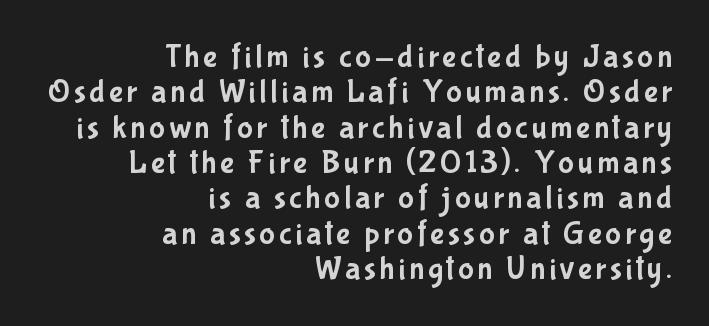
{"serif": "no", "italic": "no", "width": "condensed", "stroke_contrast": "low", "x_height": "medium", "monospaced": "no", "underline": "no", "align": "right", "line_spacing": "tight", "line_spacing_ratio": 1.07, "glyph_px": 33}
